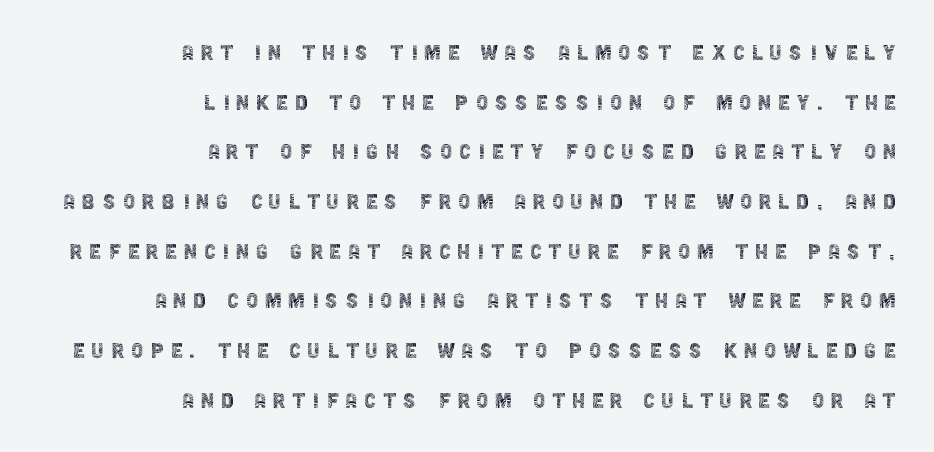
{"italic": "no", "bold": "no", "underline": "no", "align": "right", "line_spacing_ratio": 1.84, "letter_spacing": "wide", "letter_spacing_em": 0.25, "glyph_px": 27}
